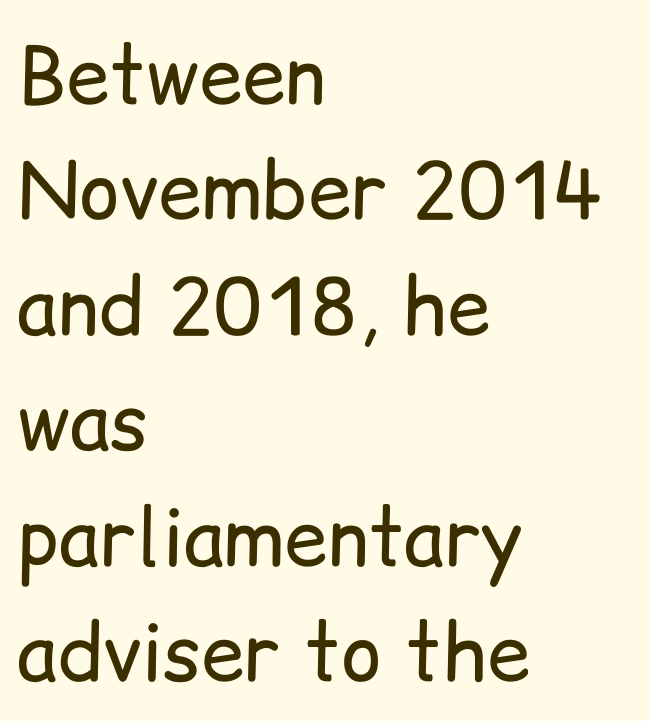
The image shows 78 px regular-weight sans-serif type, upright; set left-aligned, normal line spacing (1.48x), normal letter spacing, not underlined; low stroke contrast and a medium x-height.
